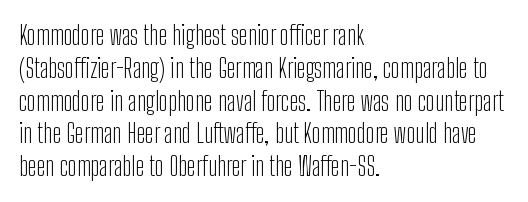
The image shows 26 px text type, upright; set left-aligned, normal line spacing (1.26x), normal letter spacing, not underlined.
